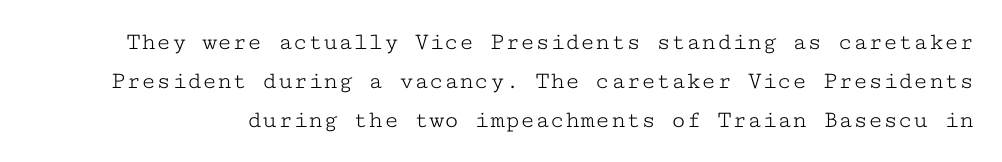
The image shows 25 px text type, upright; set normal line spacing (1.56x), normal letter spacing, not underlined.
